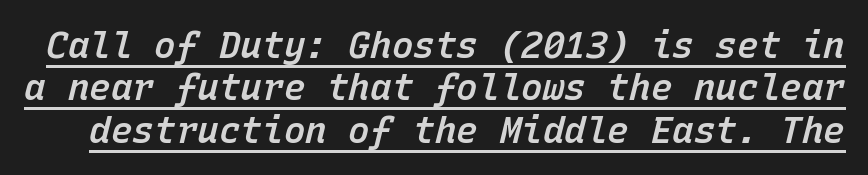
The image shows 36 px semibold type, italic (leaning right), monospaced; set line spacing 1.18x, normal letter spacing, underlined; low stroke contrast and a medium x-height.
